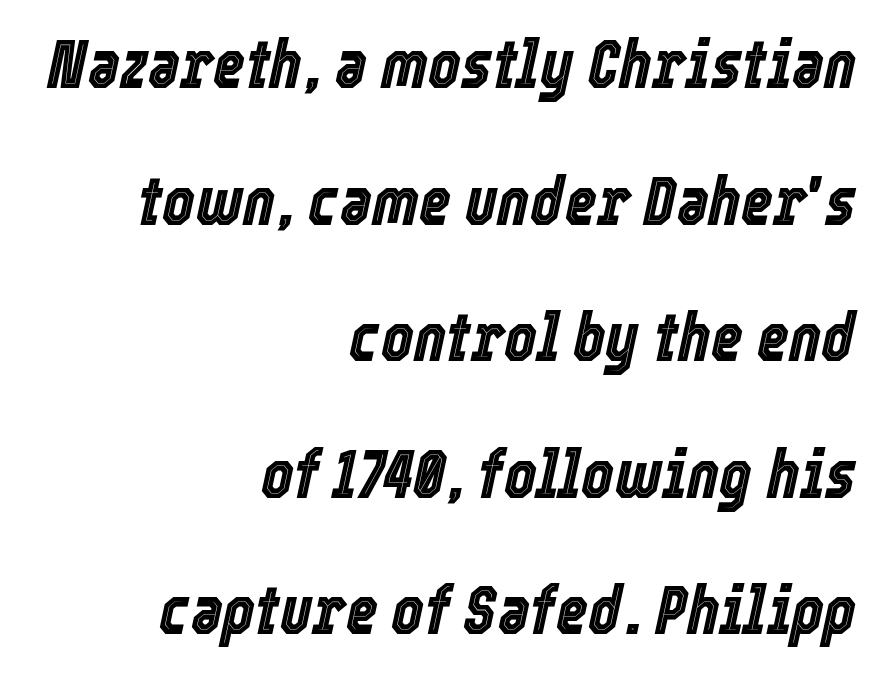
The image shows 69 px condensed type, italic (leaning right); set right-aligned, loose line spacing (1.98x), normal letter spacing, not underlined; a medium x-height.
